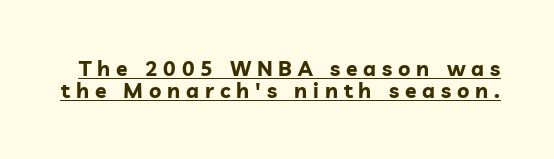
As a designer I'd log this as weight 700, bold. Leading is clearly below the norm, producing a dense column. Caption: expanded tracking, letters set apart. A typographer would call this underscored text. Every stem runs plumb, perpendicular to the baseline.
